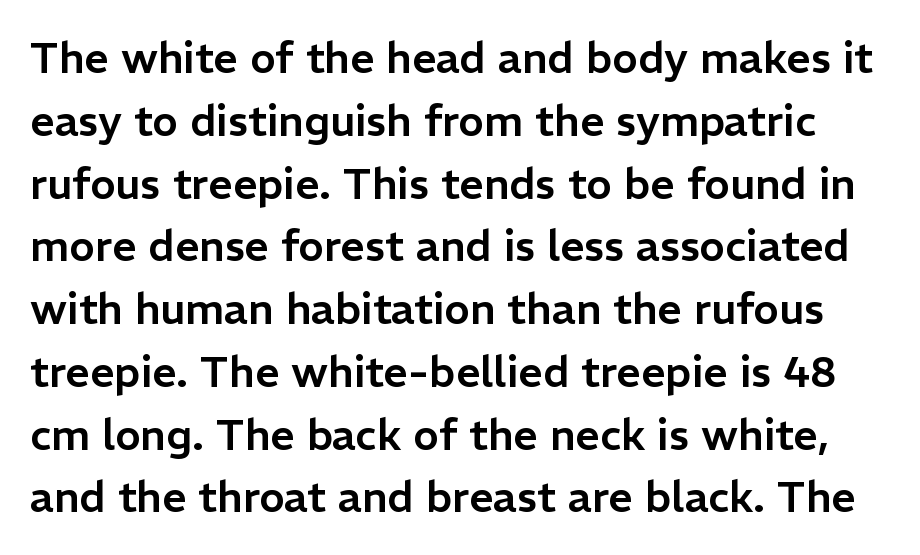
{"serif": "no", "italic": "no", "width": "normal", "stroke_contrast": "low", "x_height": "medium", "monospaced": "no", "underline": "no", "line_spacing": "normal", "line_spacing_ratio": 1.46, "letter_spacing": "normal", "letter_spacing_em": 0.0, "glyph_px": 43}
